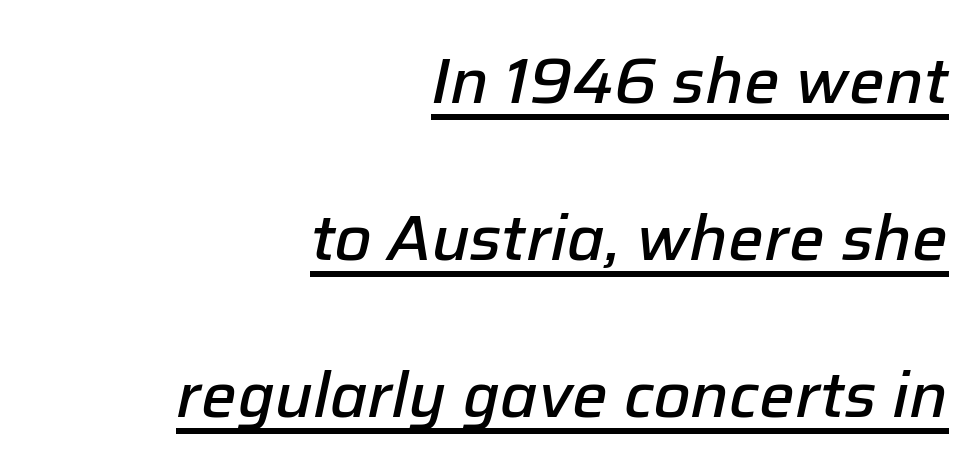
The image shows 63 px semibold type, italic (leaning right); set right-aligned, loose line spacing (2.49x), normal letter spacing, underlined; low stroke contrast and a medium x-height.
